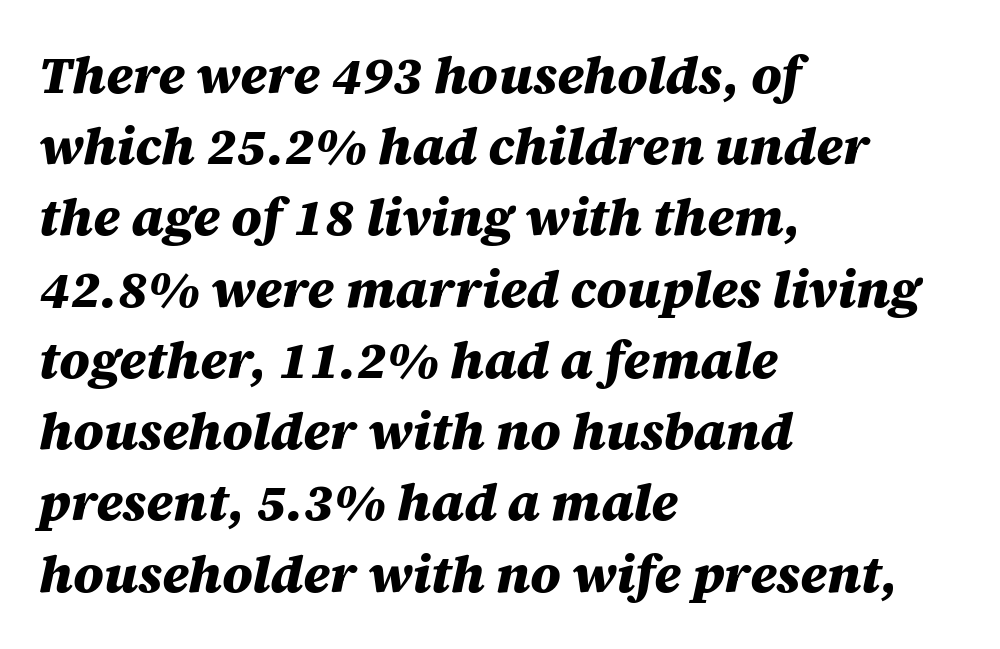
{"italic": "yes", "lean": "right", "slant_degrees": 12, "bold": "yes", "weight": "heavy", "width": "normal", "stroke_contrast": "medium", "x_height": "large", "monospaced": "no", "underline": "no", "align": "left", "line_spacing": "normal", "line_spacing_ratio": 1.37, "letter_spacing": "normal", "letter_spacing_em": 0.0, "glyph_px": 52}
